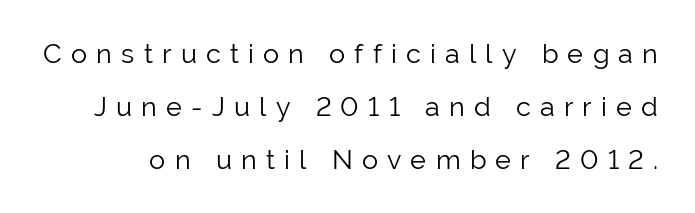
{"italic": "no", "bold": "no", "underline": "no", "line_spacing": "loose", "line_spacing_ratio": 1.96, "letter_spacing": "wide", "letter_spacing_em": 0.34, "glyph_px": 27}
